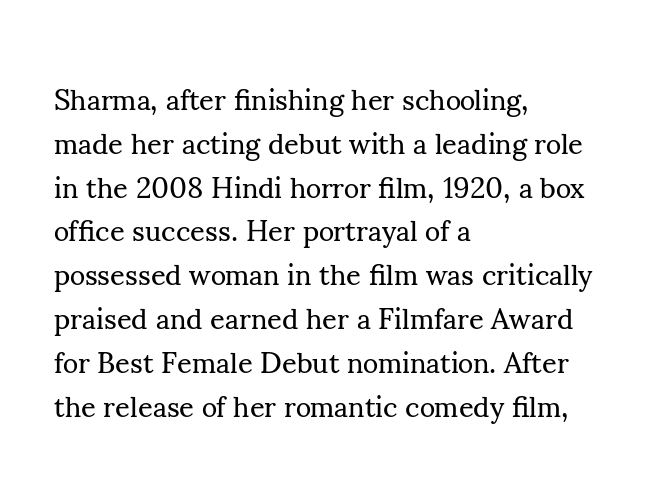
The image shows 29 px regular-weight serif type, upright; set left-aligned, normal line spacing (1.51x), normal letter spacing, not underlined; medium stroke contrast and a small x-height.
